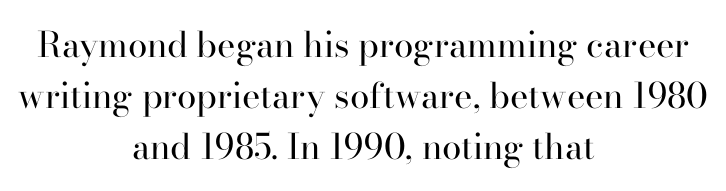
The image shows 35 px regular-weight serif type, upright; set centered, normal line spacing (1.46x), normal letter spacing, not underlined; high stroke contrast and a small x-height.
